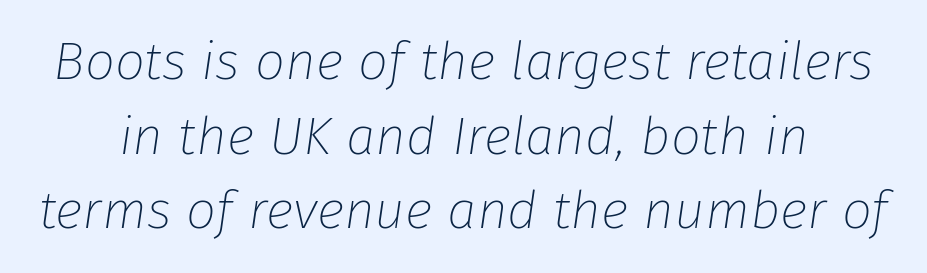
This is oblique type, the kind used for emphasis or titles. Stroke thickness stays within the range of a standard reading face or lighter. These lines keep a tight, regular rhythm from letter to letter. Varying glyph widths throughout — classic text-font behaviour. Regular leading. Lines of text with bare space underneath.
